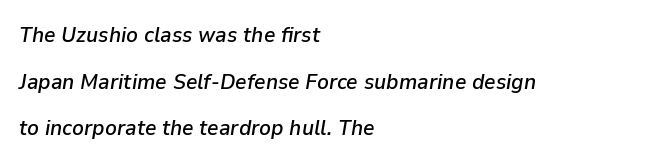
The image shows 22 px text type, italic (leaning right); set left-aligned, loose line spacing (2.12x), normal letter spacing, not underlined.
